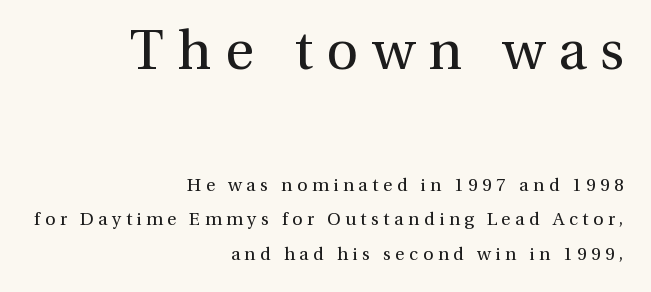
Q: Is the text bold? A: No.
Q: Is the text italic (slanted)? A: No, it is upright.
Q: Is the typeface a serif or a sans-serif typeface? A: Serif.
Q: Is the text underlined? A: No.
Q: How is the paragraph aligned? A: Right-aligned.
Q: Is the spacing between letters normal or unusually wide? A: Unusually wide.
Q: Is the spacing between lines tight, normal or loose? A: Loose.
Q: Which block of text is set in a larger size, the first (top) or the second (bottom)? A: The first (top) one.
Q: Width (condensed, normal, or wide)? A: Normal.
Q: Stroke contrast? A: Medium.
Q: x-height? A: Medium.
Q: Monospaced? A: No.
